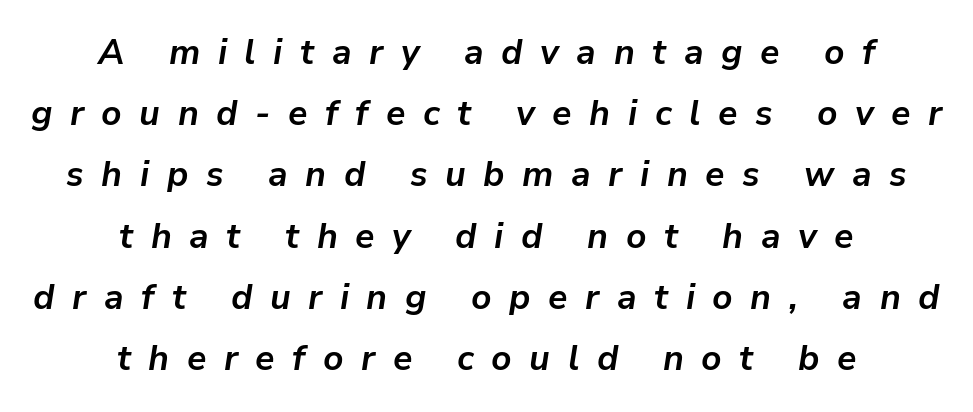
Glyph-to-glyph distance is far greater than everyday printed text. Honestly, there is no underline to notice here at all. The face used here has a pronounced slope to its letters. The rag falls on both sides of this text block equally.
